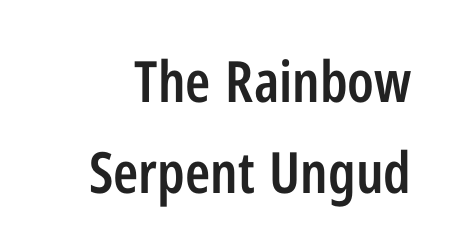
This block has exactly the height ordinary leading produces. Upright lettering throughout. Font category for this specimen: sans-serif. Inter-character spacing is left at the font's built-in metrics.
